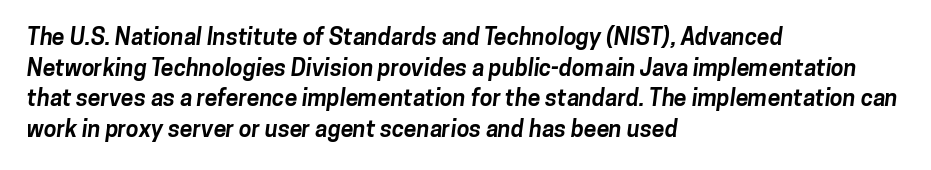
Q: Is the text bold? A: Yes.
Q: Is the text underlined? A: No.
Q: How is the paragraph aligned? A: Left-aligned.
Q: Is the spacing between letters normal or unusually wide? A: Normal.
Q: Is the spacing between lines tight, normal or loose? A: Normal.
